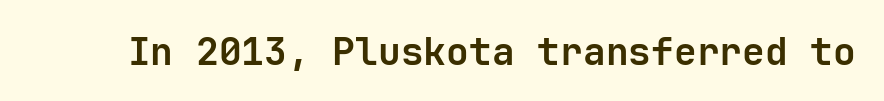
{"serif": "no", "italic": "no", "bold": "yes", "weight": "semibold", "width": "normal", "stroke_contrast": "low", "x_height": "medium", "underline": "no", "letter_spacing": "normal", "letter_spacing_em": 0.0, "glyph_px": 38}
